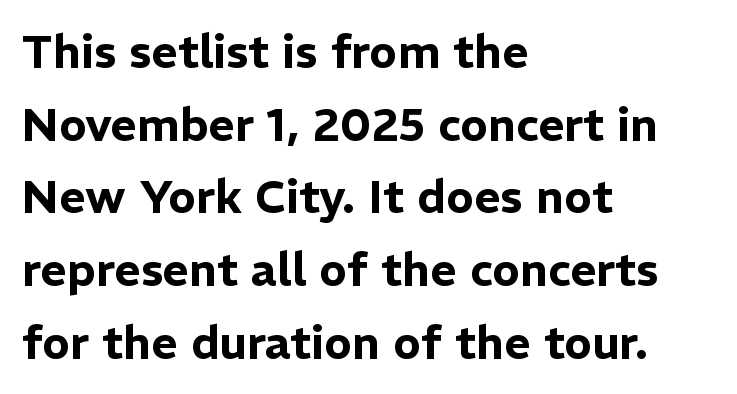
{"serif": "no", "italic": "no", "width": "normal", "stroke_contrast": "low", "x_height": "medium", "monospaced": "no", "underline": "no", "align": "left", "line_spacing": "normal", "line_spacing_ratio": 1.58, "letter_spacing": "normal", "letter_spacing_em": 0.0, "glyph_px": 46}
